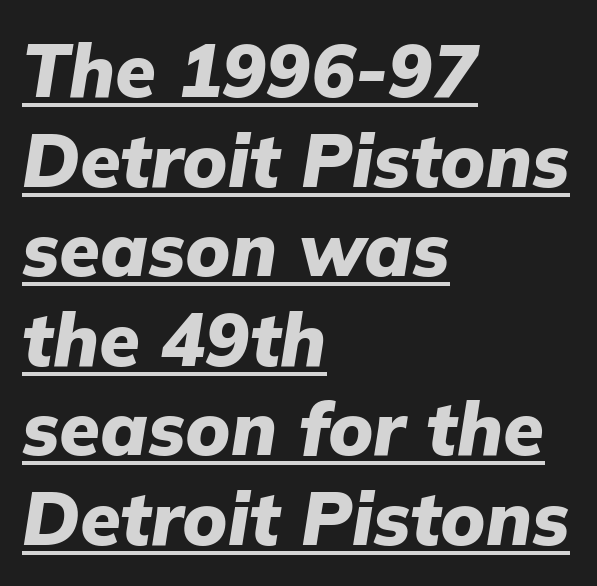
Leftover space on each line is placed entirely after the last word. In terms of letterspacing, this is plain default setting. It's the slanting kind of type. Does a line run under the words? Yes, clearly. The letters advance in unequal steps, a hallmark of proportional type.
